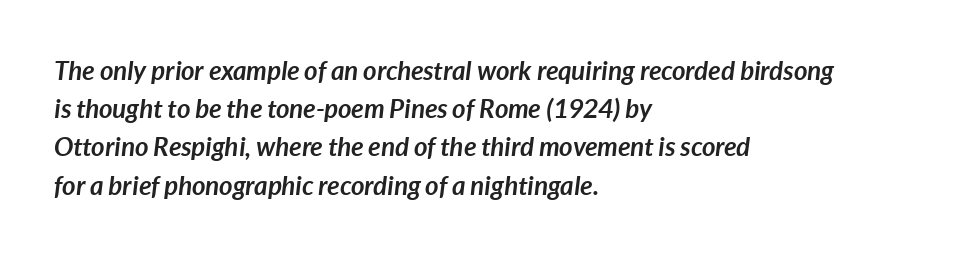
Students, note that the glyphs here touch the page at normal intervals. The typography opts for an oblique posture over an upright one. Weight check: bold — yes, fully. The zone under the glyphs is completely vacant. Honestly, the row spacing looks completely unremarkable. Leftover space on each line is placed entirely after the last word.
